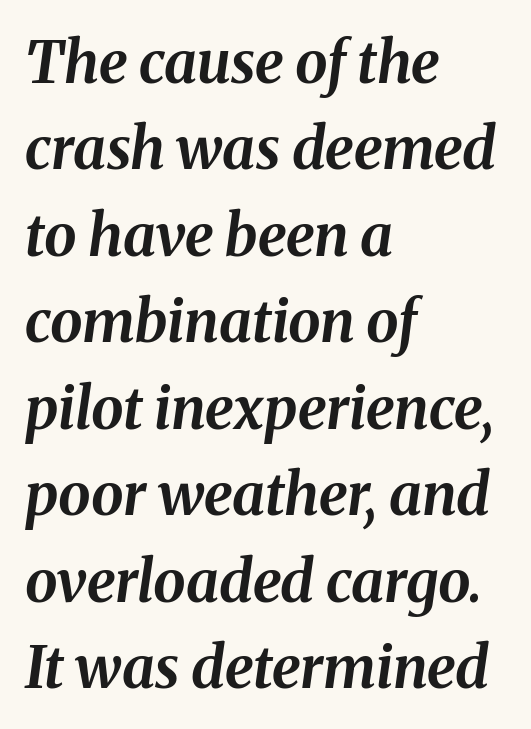
The image shows 58 px bold type, italic (leaning right); set left-aligned, normal line spacing (1.49x), normal letter spacing, not underlined; medium stroke contrast and a medium x-height.
